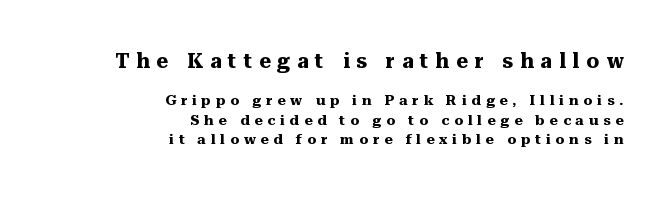
Baseline-to-baseline distance is the conventional proportion of letter height. Between these two stacked blocks, the higher one wins on size. Decoration check: the copy has no underline. Short and long lines alike share a common ending point at right. In terms of weight, the rendering is a true, heavy bold.
